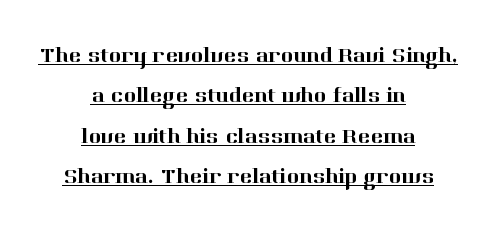
The line texture is even and compact thanks to regular tracking. Like a heading marked for emphasis, these lines bear an underscore. A great deal of white space separates one row of letters from the next. Horizontal alignment here is central, giving a formal, balanced look. You can tell it's not italic because the verticals are truly vertical.
